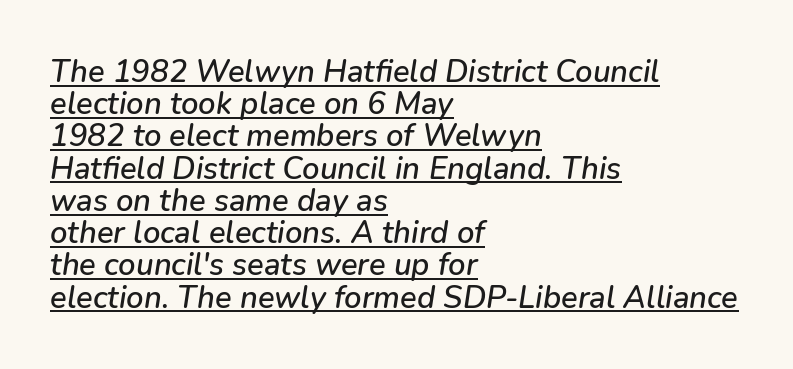
These lines keep a tight, regular rhythm from letter to letter. Compared with undecorated copy, this sample adds a rule below the words. Baseline-to-baseline distance is barely more than the letter height. Horizontal alignment here is leftward, the default for most running prose.
